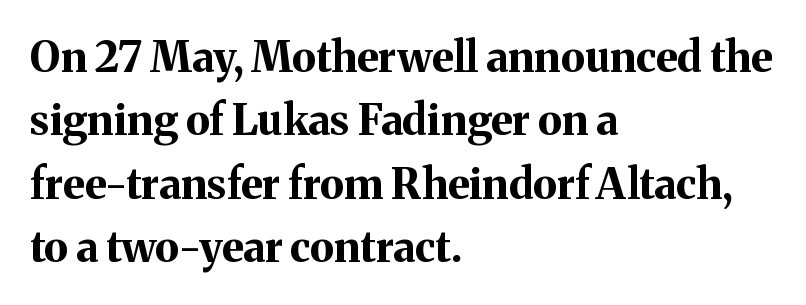
Q: Is the text bold? A: Yes.
Q: Is the text italic (slanted)? A: No, it is upright.
Q: Is the typeface a serif or a sans-serif typeface? A: Serif.
Q: Is the text underlined? A: No.
Q: How is the paragraph aligned? A: Left-aligned.
Q: Is the spacing between letters normal or unusually wide? A: Normal.
Q: Is the spacing between lines tight, normal or loose? A: Normal.
Q: Width (condensed, normal, or wide)? A: Normal.
Q: Stroke contrast? A: Medium.
Q: x-height? A: Medium.
Q: Monospaced? A: No.
